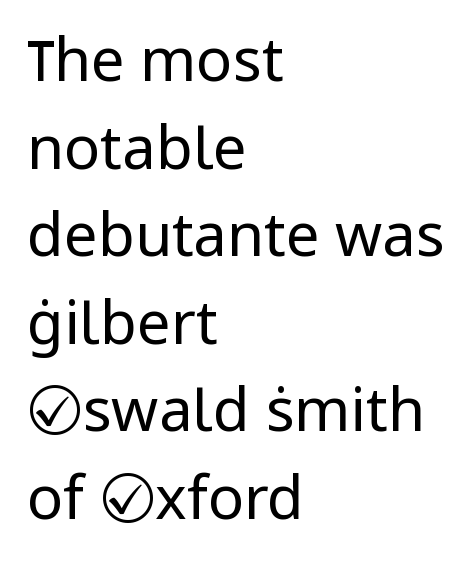
Any mark beneath the type? The region is blank. Ordinary non-slanted type is in use. Stroke terminals: plain, sans-serif. The weight tops out at a normal text grade. Every row of glyphs begins at an identical x-position on the left. The rendering uses a moderate line-height, typical for paragraphs.
